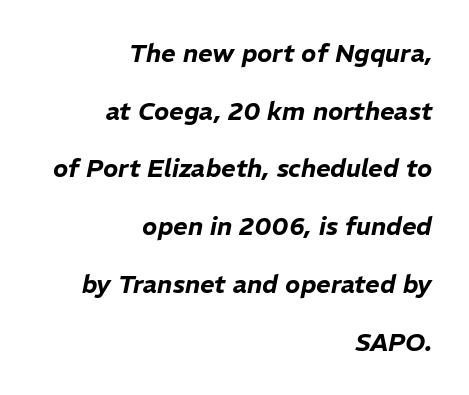
The image shows 25 px text type, italic (leaning right); set right-aligned, loose line spacing (2.31x), normal letter spacing, not underlined.
